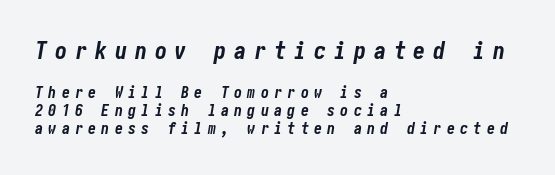
The image shows 24 px bold type, italic (leaning right); set left-aligned, tight line spacing (1.14x), unusually wide letter spacing (+0.33 em), not underlined; the first (top) block is 1.5x larger.
